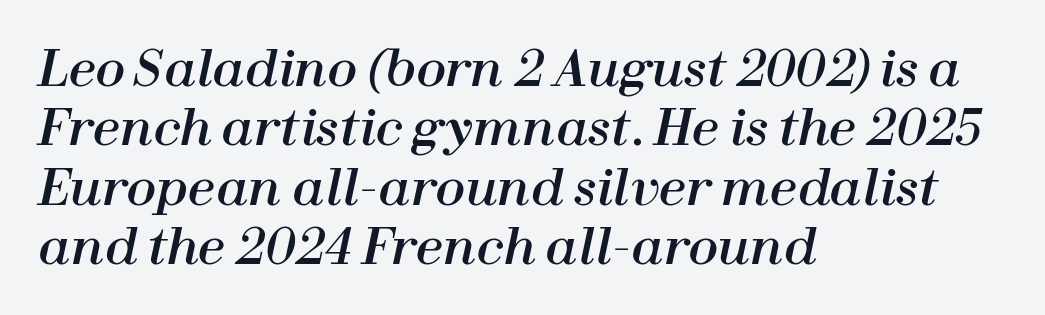
Q: Is the text italic (slanted)? A: Yes, it leans right by about 12 degrees.
Q: Is the text underlined? A: No.
Q: How is the paragraph aligned? A: Left-aligned.
Q: Is the spacing between letters normal or unusually wide? A: Normal.
Q: Width (condensed, normal, or wide)? A: Normal.
Q: Stroke contrast? A: High.
Q: x-height? A: Medium.
Q: Monospaced? A: No.
